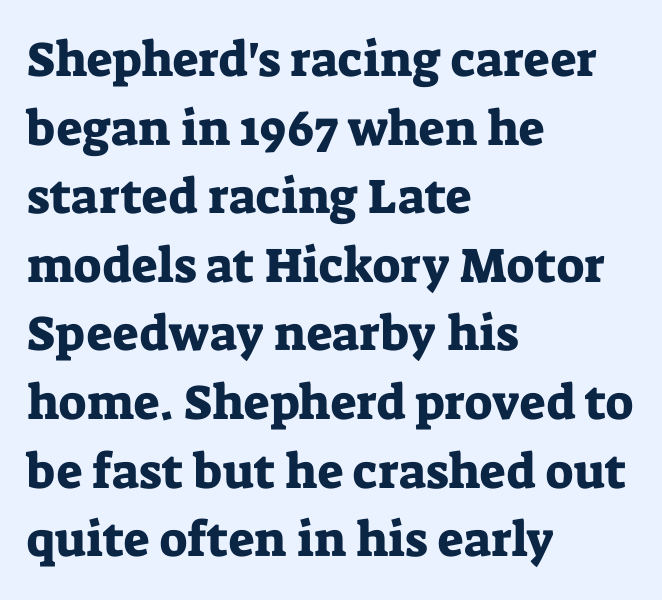
Q: Is the text italic (slanted)? A: No, it is upright.
Q: Is the typeface a serif or a sans-serif typeface? A: Serif.
Q: Is the text underlined? A: No.
Q: How is the paragraph aligned? A: Left-aligned.
Q: Is the spacing between letters normal or unusually wide? A: Normal.
Q: Is the spacing between lines tight, normal or loose? A: Normal.
Q: Width (condensed, normal, or wide)? A: Normal.
Q: Stroke contrast? A: Low.
Q: x-height? A: Medium.
Q: Monospaced? A: No.
